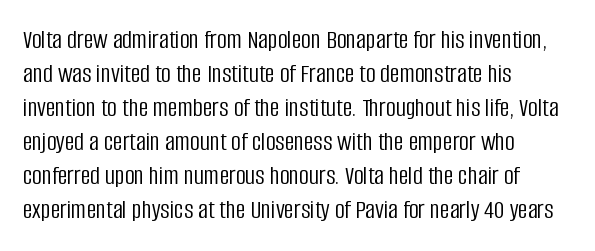
{"italic": "no", "bold": "no", "underline": "no", "align": "left", "line_spacing": "normal", "line_spacing_ratio": 1.26, "letter_spacing": "normal", "letter_spacing_em": 0.0, "glyph_px": 27}
